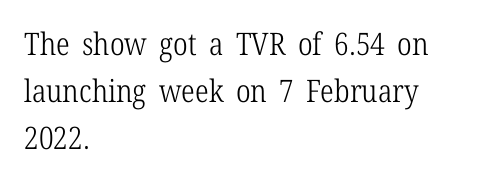
The image shows 31 px light, condensed serif type, upright; set left-aligned, normal line spacing (1.51x), normal letter spacing, not underlined; low stroke contrast and a medium x-height.
